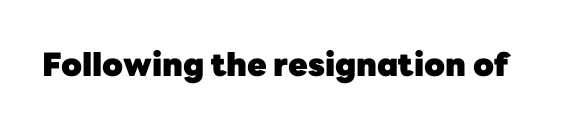
{"serif": "no", "italic": "no", "bold": "yes", "weight": "heavy", "width": "normal", "stroke_contrast": "low", "x_height": "medium", "monospaced": "no", "underline": "no", "letter_spacing": "normal", "letter_spacing_em": 0.0, "glyph_px": 32}
